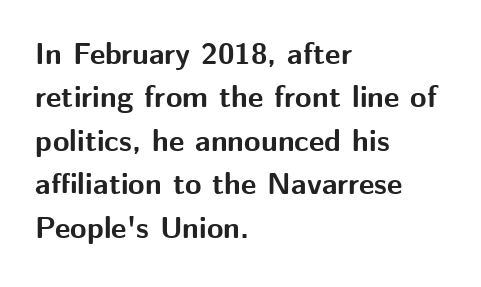
{"serif": "no", "italic": "no", "bold": "yes", "weight": "bold", "width": "normal", "stroke_contrast": "medium", "x_height": "medium", "monospaced": "no", "underline": "no", "align": "left", "line_spacing": "normal", "line_spacing_ratio": 1.45, "letter_spacing": "normal", "letter_spacing_em": 0.0, "glyph_px": 30}
